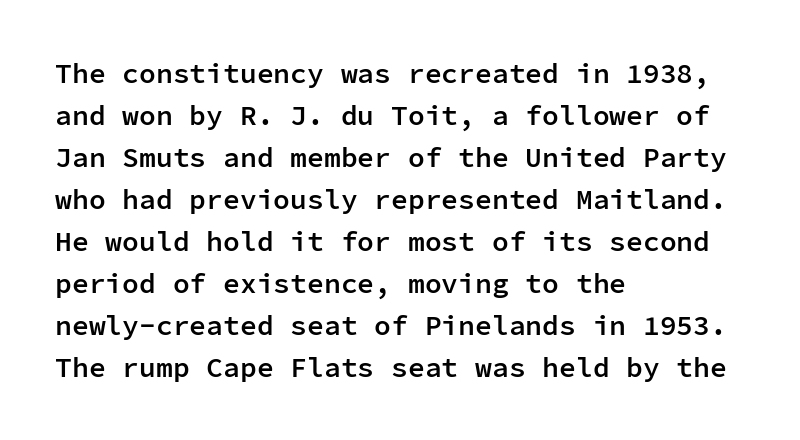
Q: Is the text bold? A: Semi-bold.
Q: Is the text italic (slanted)? A: No, it is upright.
Q: Is the typeface a serif or a sans-serif typeface? A: Sans-serif.
Q: Is the text underlined? A: No.
Q: How is the paragraph aligned? A: Left-aligned.
Q: Is the spacing between letters normal or unusually wide? A: Normal.
Q: Is the spacing between lines tight, normal or loose? A: Normal.
Q: Width (condensed, normal, or wide)? A: Normal.
Q: Stroke contrast? A: Low.
Q: x-height? A: Medium.
Q: Monospaced? A: Yes.
